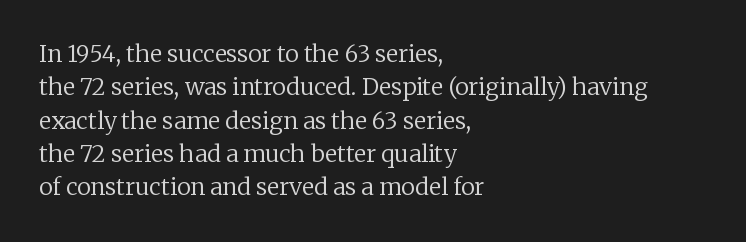
Q: Is the text bold? A: No.
Q: Is the text italic (slanted)? A: No, it is upright.
Q: Is the text underlined? A: No.
Q: How is the paragraph aligned? A: Left-aligned.
Q: Is the spacing between letters normal or unusually wide? A: Normal.
Q: Is the spacing between lines tight, normal or loose? A: Normal.
